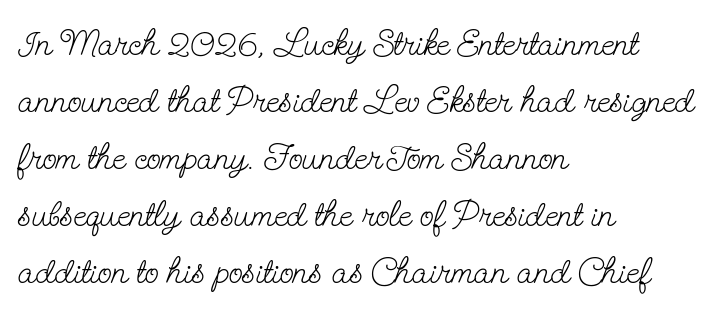
{"serif": "yes", "bold": "no", "weight": "light", "width": "condensed", "stroke_contrast": "low", "x_height": "small", "monospaced": "no", "underline": "no", "align": "left", "line_spacing": "normal", "line_spacing_ratio": 1.54, "letter_spacing": "normal", "letter_spacing_em": 0.0, "glyph_px": 37}
